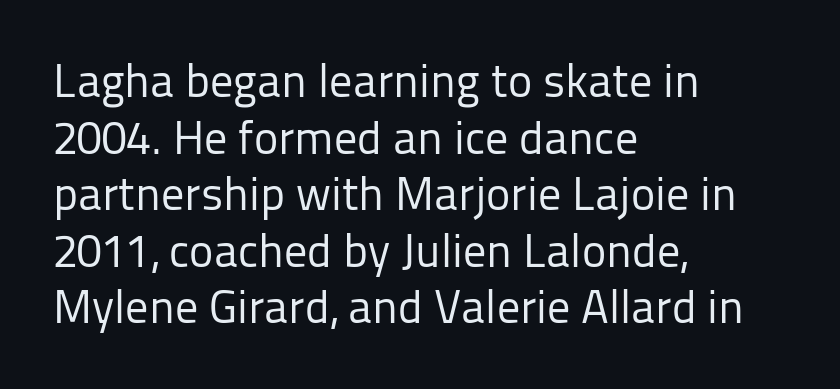
The image shows 46 px regular-weight sans-serif type, upright; set left-aligned, line spacing 1.23x, normal letter spacing, not underlined; low stroke contrast and a medium x-height.
